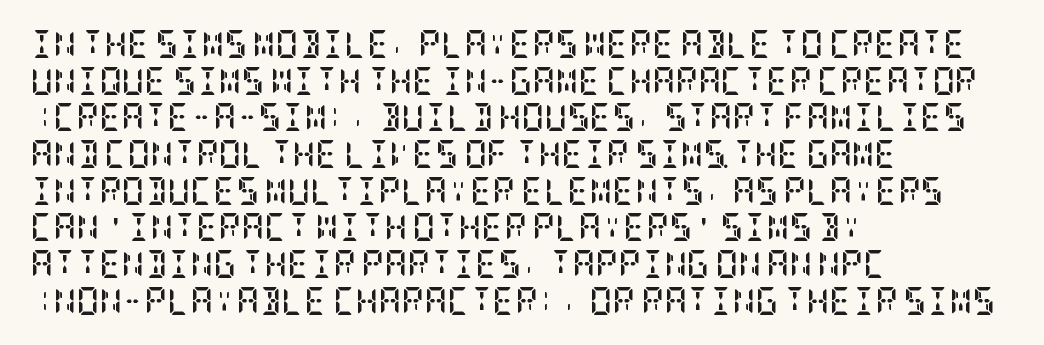
The image shows 28 px semibold, condensed serif type, upright; set left-aligned, normal line spacing (1.31x), normal letter spacing, not underlined; low stroke contrast and a large x-height.
